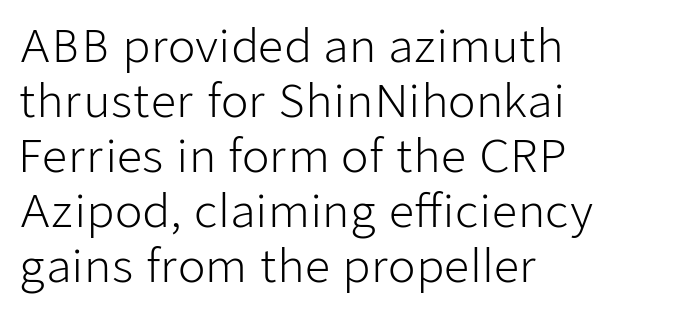
Is this a sans? Yes — the strokes have no serifs. The face used here is proportionally spaced, like ordinary book or web type. Notice how the stems are strictly vertical — no italics here. Type without underlining. This sample uses plain, unmodified letter spacing. The typeface has the unassuming heft of standard copy or less.
